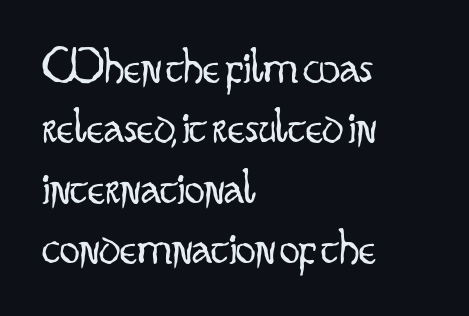
Q: Is the text bold? A: No.
Q: Is the text italic (slanted)? A: No, it is upright.
Q: Is the typeface a serif or a sans-serif typeface? A: Sans-serif.
Q: Is the text underlined? A: No.
Q: How is the paragraph aligned? A: Left-aligned.
Q: Is the spacing between letters normal or unusually wide? A: Normal.
Q: Width (condensed, normal, or wide)? A: Condensed.
Q: Stroke contrast? A: Low.
Q: x-height? A: Small.
Q: Monospaced? A: No.
